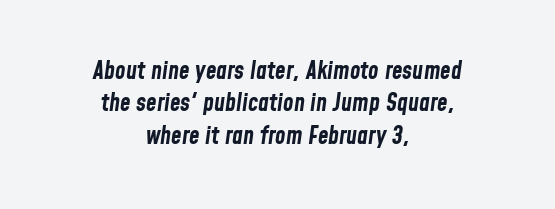
{"italic": "yes", "lean": "right", "slant_degrees": 8, "bold": "yes", "underline": "no", "align": "center", "line_spacing": "normal", "line_spacing_ratio": 1.35, "letter_spacing": "normal", "letter_spacing_em": 0.0, "glyph_px": 24}
